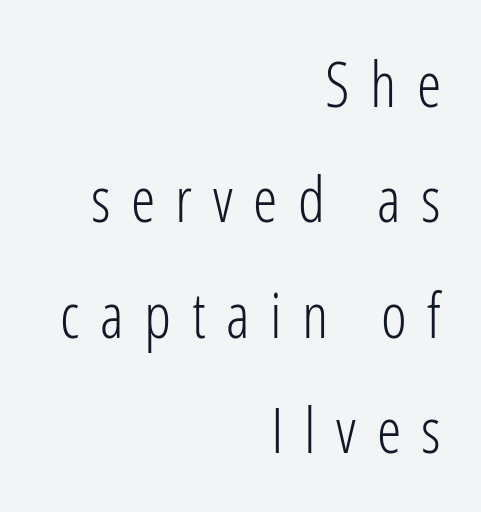
Q: Is the text bold? A: No.
Q: Is the text italic (slanted)? A: No, it is upright.
Q: Is the typeface a serif or a sans-serif typeface? A: Sans-serif.
Q: Is the text underlined? A: No.
Q: How is the paragraph aligned? A: Right-aligned.
Q: Is the spacing between letters normal or unusually wide? A: Unusually wide.
Q: Width (condensed, normal, or wide)? A: Condensed.
Q: Stroke contrast? A: Low.
Q: x-height? A: Medium.
Q: Monospaced? A: No.
